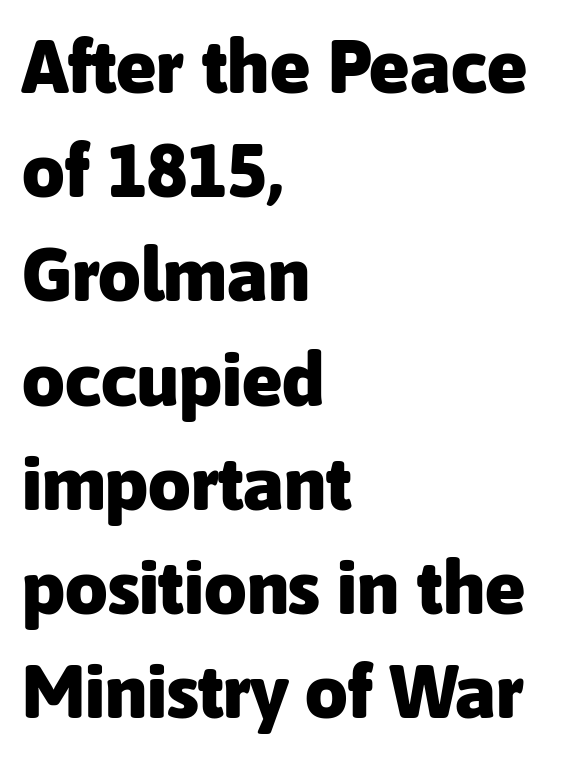
{"serif": "no", "italic": "no", "bold": "yes", "weight": "heavy", "width": "normal", "stroke_contrast": "low", "x_height": "medium", "monospaced": "no", "underline": "no", "align": "left", "line_spacing": "normal", "line_spacing_ratio": 1.39, "letter_spacing": "normal", "letter_spacing_em": 0.0, "glyph_px": 75}
